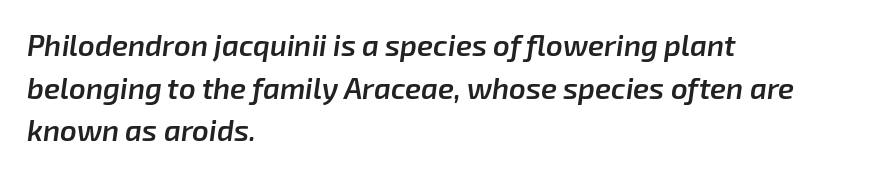
The gaps between neighbouring characters are ordinary and unremarkable. The paragraph shown leans on its left margin. How would I describe the line gaps? Plain and ordinary. I'd describe the lettering as semibold — firm but not a full bold. Slanted lettering throughout.
